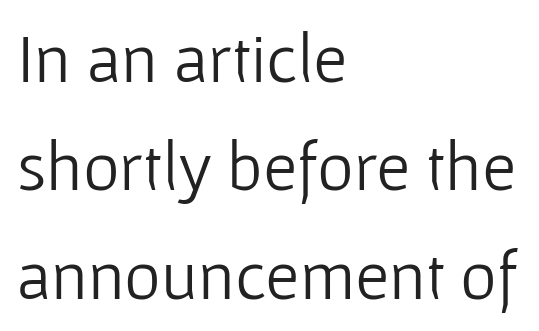
{"serif": "no", "italic": "no", "bold": "no", "weight": "light", "width": "normal", "stroke_contrast": "low", "x_height": "medium", "monospaced": "no", "underline": "no", "align": "left", "line_spacing": "normal", "line_spacing_ratio": 1.55, "letter_spacing": "normal", "letter_spacing_em": 0.0, "glyph_px": 70}
